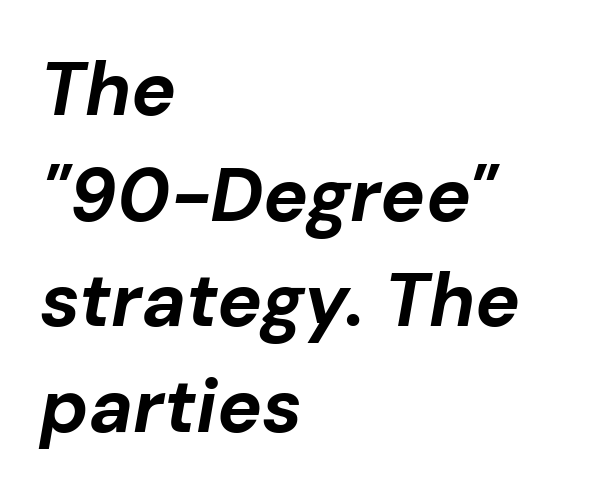
The area under the type is left untouched. This is oblique type, the kind used for emphasis or titles. Heavy-handed strokes throughout: this text is bold. This block has exactly the height ordinary leading produces. How are the letters spaced? Ordinarily, with no added tracking.
